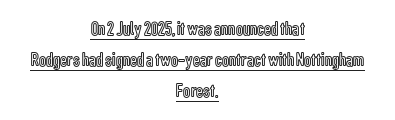
Q: Is the text italic (slanted)? A: No, it is upright.
Q: Is the text underlined? A: Yes.
Q: How is the paragraph aligned? A: Centered.
Q: Is the spacing between letters normal or unusually wide? A: Normal.
Q: Is the spacing between lines tight, normal or loose? A: Normal.
